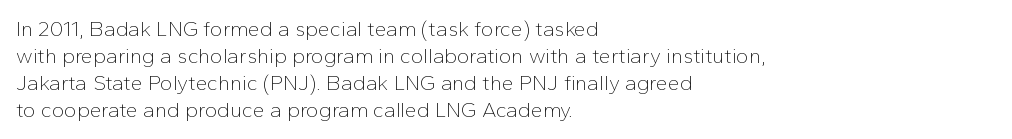
The image shows 21 px text type, upright; set left-aligned, normal line spacing (1.28x), normal letter spacing, not underlined.
